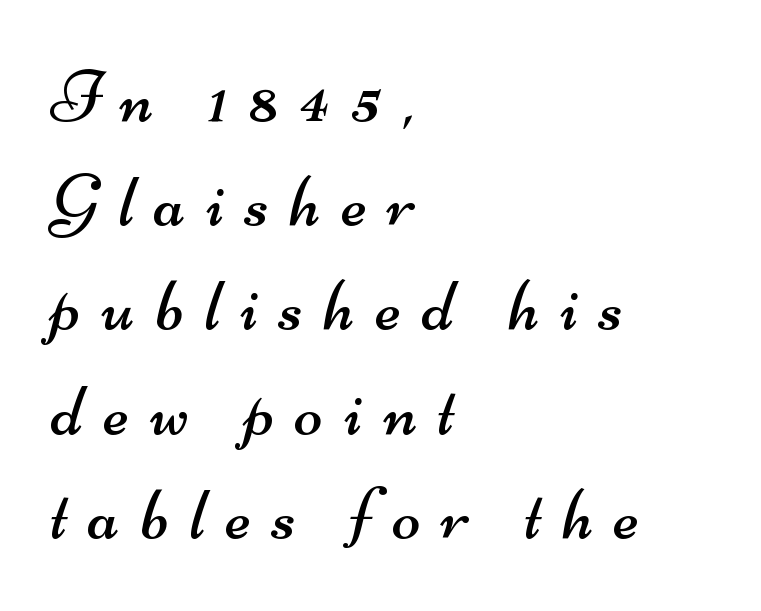
Here the glyphs are tracked loosely, breaking word shapes into spaced letters. Quick note: underline off. Does the leading feel generous? No, just average. Is the block centered? No — it sits flush against the left margin. No chunkiness to these letters — they're not bold.
